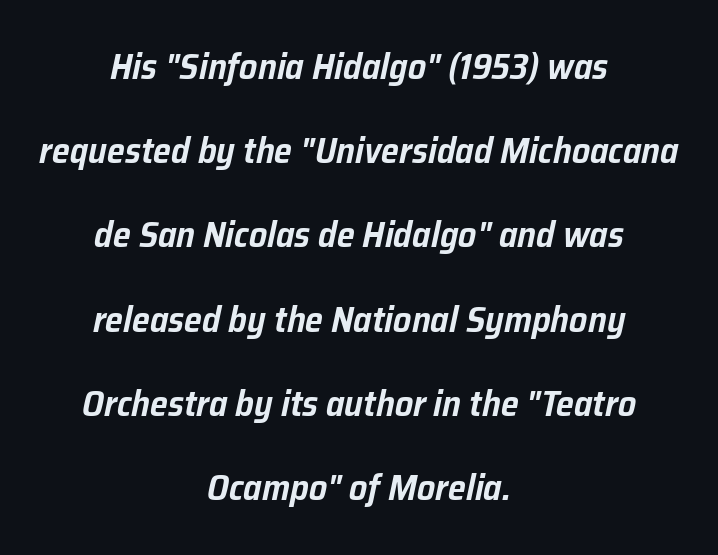
Q: Is the text italic (slanted)? A: Yes, it leans right by about 12 degrees.
Q: Is the text underlined? A: No.
Q: How is the paragraph aligned? A: Centered.
Q: Is the spacing between letters normal or unusually wide? A: Normal.
Q: Is the spacing between lines tight, normal or loose? A: Loose.
Q: Width (condensed, normal, or wide)? A: Normal.
Q: Stroke contrast? A: Low.
Q: x-height? A: Medium.
Q: Monospaced? A: No.
